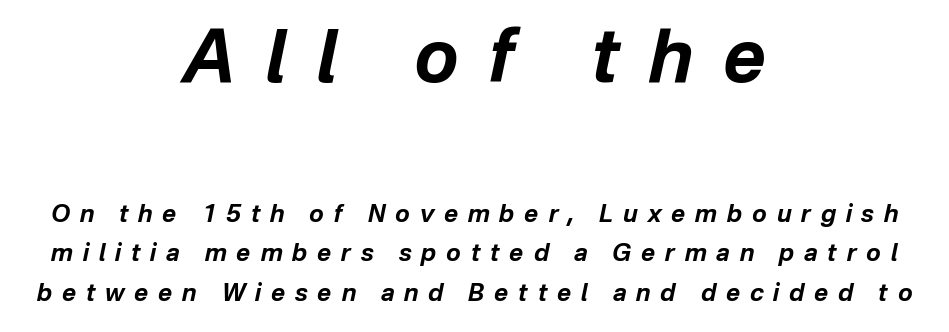
The rendering shrinks the type as you move from the upper chunk to the lower. The block of text has a typical density, with ordinary space between rows. A clean baseline with only descenders dipping below it. How are the letters spaced? Widely, with obvious added tracking. This sample has the flowing, uneven cadence of proportional lettering. This is heavy type, rendered in bold.
